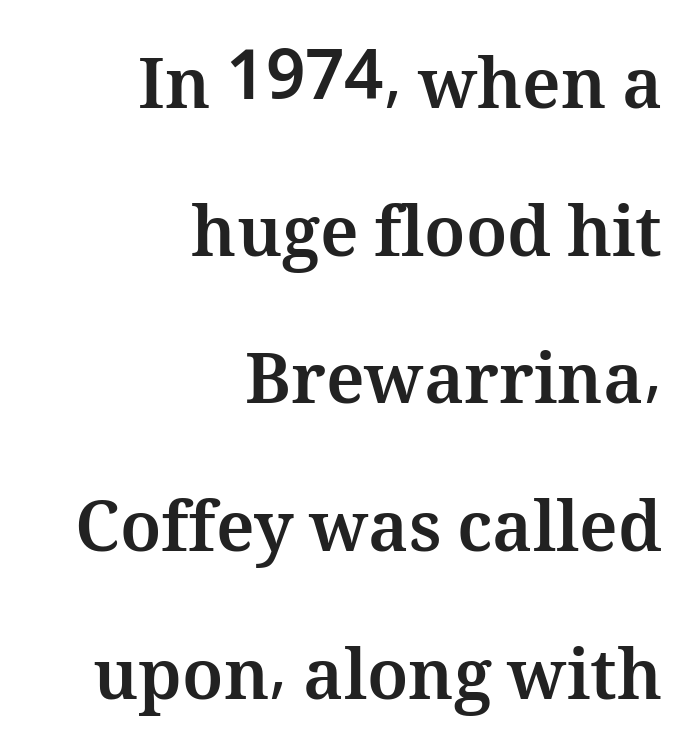
Q: Is the text bold? A: Yes.
Q: Is the text italic (slanted)? A: No, it is upright.
Q: Is the text underlined? A: No.
Q: How is the paragraph aligned? A: Right-aligned.
Q: Is the spacing between letters normal or unusually wide? A: Normal.
Q: Is the spacing between lines tight, normal or loose? A: Loose.
Q: Width (condensed, normal, or wide)? A: Normal.
Q: Stroke contrast? A: Medium.
Q: x-height? A: Medium.
Q: Monospaced? A: No.
